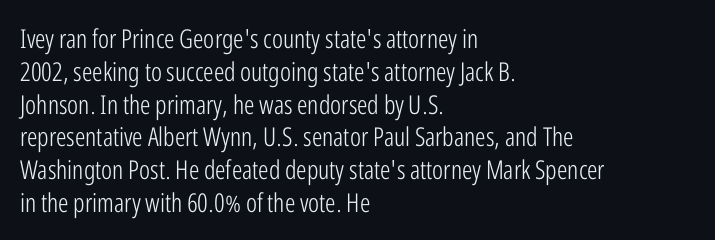
Q: Is the text bold? A: No.
Q: Is the text italic (slanted)? A: No, it is upright.
Q: Is the text underlined? A: No.
Q: How is the paragraph aligned? A: Left-aligned.
Q: Is the spacing between letters normal or unusually wide? A: Normal.
Q: Is the spacing between lines tight, normal or loose? A: Normal.
